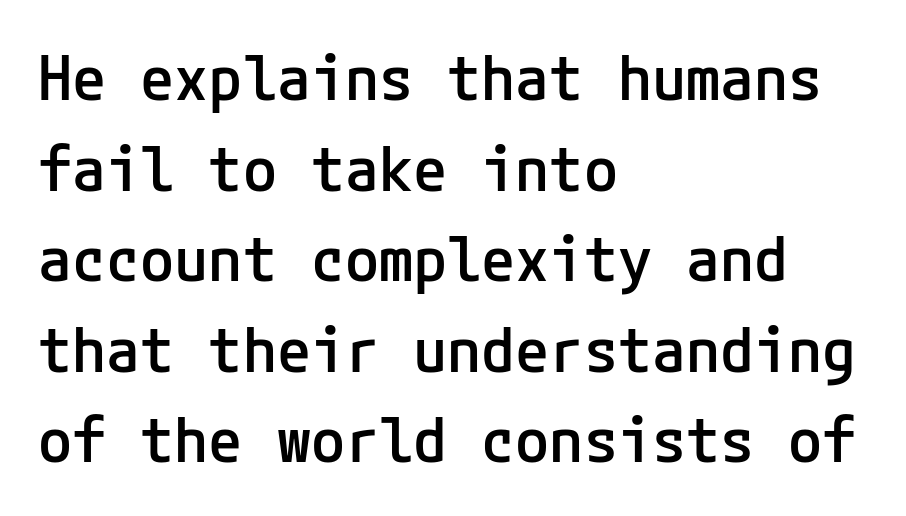
{"serif": "no", "italic": "no", "bold": "semi", "weight": "semibold", "width": "normal", "stroke_contrast": "low", "x_height": "medium", "underline": "no", "align": "left", "line_spacing": "normal", "line_spacing_ratio": 1.46, "letter_spacing": "normal", "letter_spacing_em": 0.0, "glyph_px": 62}
